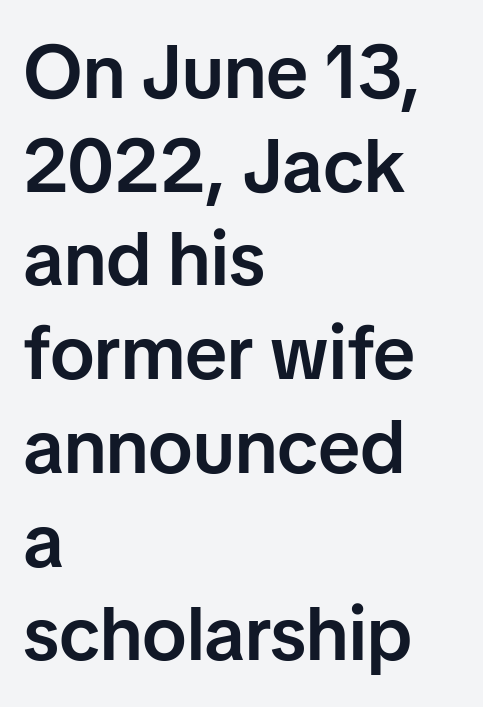
{"serif": "no", "italic": "no", "bold": "semi", "weight": "semibold", "width": "normal", "stroke_contrast": "low", "x_height": "medium", "monospaced": "no", "underline": "no", "align": "left", "line_spacing": "normal", "line_spacing_ratio": 1.25, "letter_spacing": "normal", "letter_spacing_em": 0.0, "glyph_px": 75}
